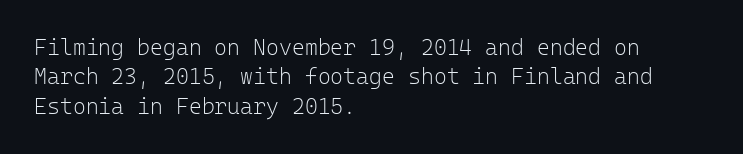
Q: Is the text bold? A: No.
Q: Is the text italic (slanted)? A: No, it is upright.
Q: Is the text underlined? A: No.
Q: How is the paragraph aligned? A: Left-aligned.
Q: Is the spacing between letters normal or unusually wide? A: Normal.
Q: Is the spacing between lines tight, normal or loose? A: Normal.
